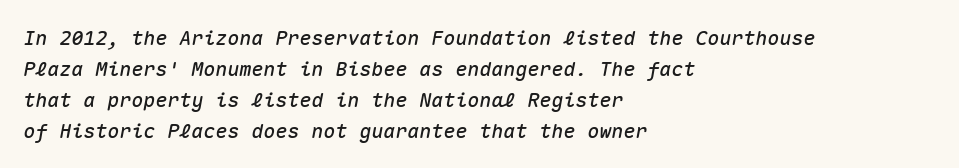
Q: Is the text italic (slanted)? A: Yes, it leans right by about 10 degrees.
Q: Is the text underlined? A: No.
Q: How is the paragraph aligned? A: Left-aligned.
Q: Is the spacing between letters normal or unusually wide? A: Normal.
Q: Is the spacing between lines tight, normal or loose? A: Normal.
